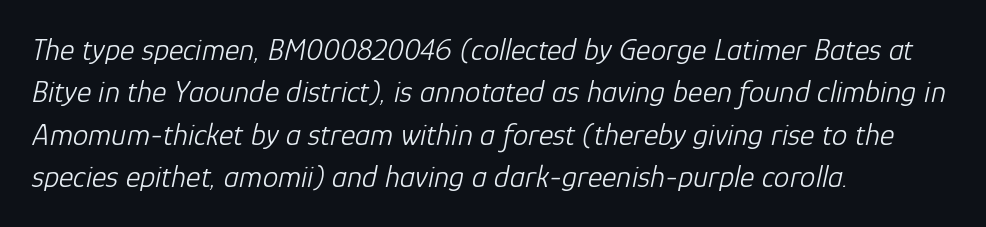
{"italic": "yes", "lean": "right", "slant_degrees": 12, "bold": "no", "weight": "light", "width": "normal", "stroke_contrast": "low", "x_height": "medium", "monospaced": "no", "underline": "no", "align": "left", "line_spacing": "normal", "line_spacing_ratio": 1.37, "letter_spacing": "normal", "letter_spacing_em": 0.0, "glyph_px": 31}
